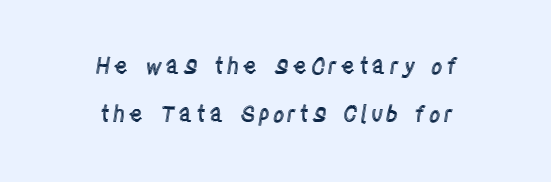
The image shows 22 px text type; set centered, loose line spacing (2.19x), not underlined.
